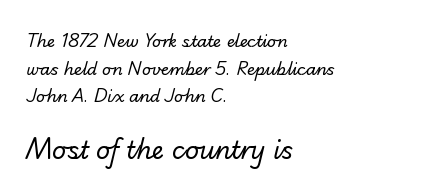
The image shows 24 px text type; set left-aligned, line spacing 1.73x, normal letter spacing, not underlined; the second (bottom) block is 1.5x larger.
